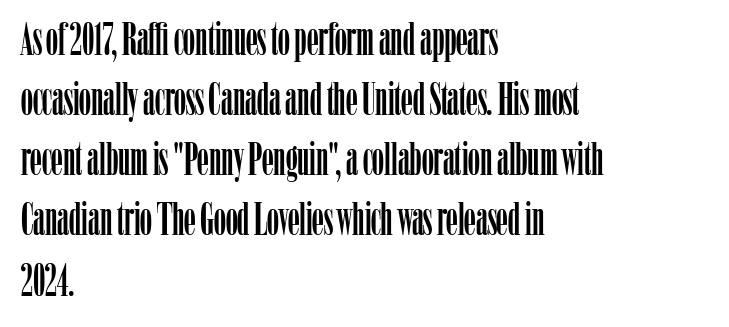
{"serif": "yes", "italic": "no", "width": "condensed", "stroke_contrast": "low", "x_height": "medium", "monospaced": "no", "underline": "no", "align": "left", "line_spacing": "normal", "line_spacing_ratio": 1.28, "letter_spacing": "normal", "letter_spacing_em": 0.0, "glyph_px": 47}
